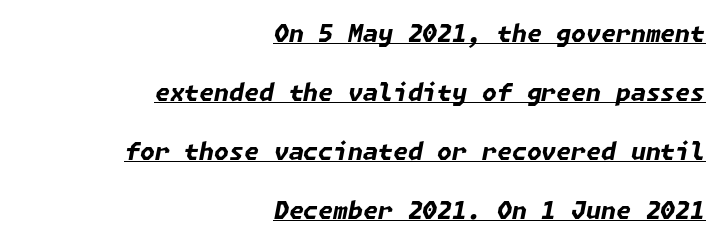
Q: Is the text bold? A: Yes.
Q: Is the text italic (slanted)? A: Yes, it leans right by about 11 degrees.
Q: Is the text underlined? A: Yes.
Q: How is the paragraph aligned? A: Right-aligned.
Q: Is the spacing between letters normal or unusually wide? A: Normal.
Q: Is the spacing between lines tight, normal or loose? A: Loose.
